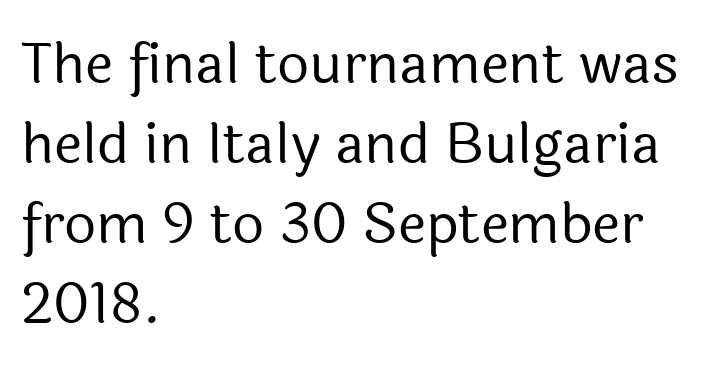
Q: Is the text bold? A: No.
Q: Is the text italic (slanted)? A: No, it is upright.
Q: Is the typeface a serif or a sans-serif typeface? A: Sans-serif.
Q: Is the text underlined? A: No.
Q: How is the paragraph aligned? A: Left-aligned.
Q: Is the spacing between letters normal or unusually wide? A: Normal.
Q: Is the spacing between lines tight, normal or loose? A: Normal.
Q: Width (condensed, normal, or wide)? A: Normal.
Q: x-height? A: Medium.
Q: Monospaced? A: No.
